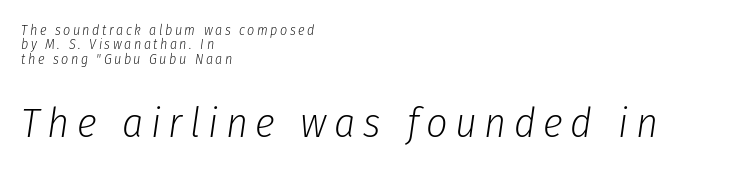
Q: Is the text bold? A: No.
Q: Is the text italic (slanted)? A: Yes, it leans right by about 8 degrees.
Q: Is the text underlined? A: No.
Q: How is the paragraph aligned? A: Left-aligned.
Q: Is the spacing between lines tight, normal or loose? A: Tight.
Q: Which block of text is set in a larger size, the first (top) or the second (bottom)? A: The second (bottom) one.
Q: Width (condensed, normal, or wide)? A: Condensed.
Q: Stroke contrast? A: Low.
Q: x-height? A: Medium.
Q: Monospaced? A: No.
